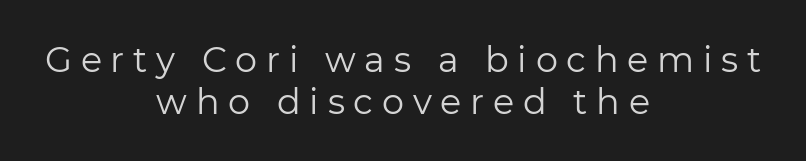
Line starts and ends both wander, symmetrically. Looks like regular typesetting: each glyph gets only the width it needs. The space beneath each line is pristine and unruled. Short note: letters widely spaced. Vertical stems look standard width or narrower in stroke. Serifs: no, the terminals of the letterforms are clean.
